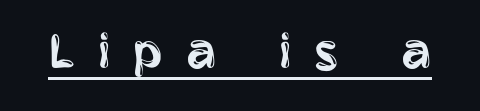
Characters remain perfectly vertical along every line. These lines are rendered in a variable-pitch font. Tracking value appears strongly positive — letters spread wide. Descenders here cross a horizontal rule under the line. Examine the stroke ends and you'll find no serifs.
